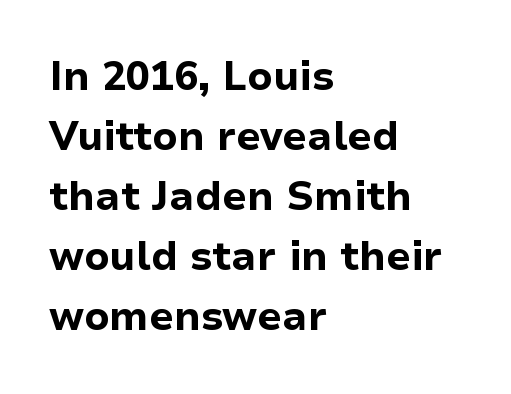
{"serif": "no", "italic": "no", "bold": "yes", "weight": "bold", "width": "normal", "stroke_contrast": "low", "x_height": "medium", "monospaced": "no", "underline": "no", "align": "left", "line_spacing": "normal", "line_spacing_ratio": 1.5, "letter_spacing": "normal", "letter_spacing_em": 0.0, "glyph_px": 40}
